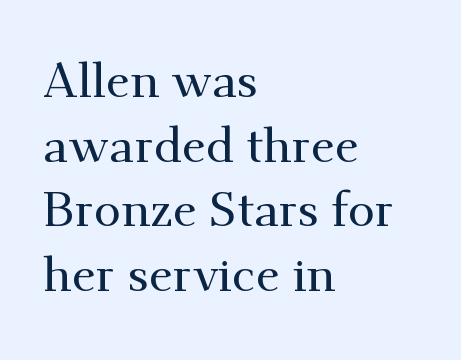
The image shows 49 px serif type, upright; set left-aligned, normal line spacing (1.32x), normal letter spacing, not underlined; medium stroke contrast and a small x-height.
